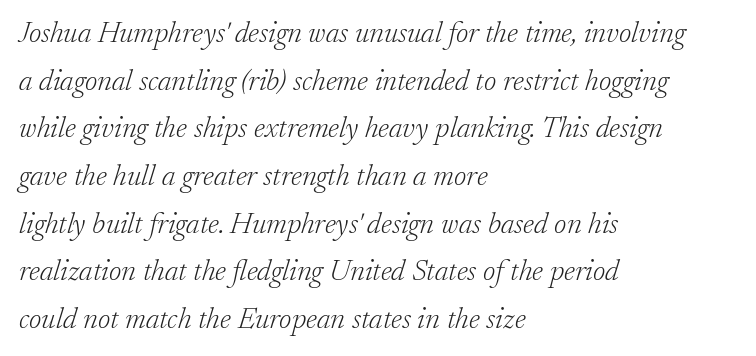
These lines are set flush left with a ragged right edge. Character widths vary here, with narrow letters taking less room than wide ones. Descenders are the only things crossing below the line. Little horizontal feet cap the strokes, marking this as serif type. Reading down the column, the eye jumps a familiar distance to each next line. The characters are drawn with everyday or finer stroke widths.
